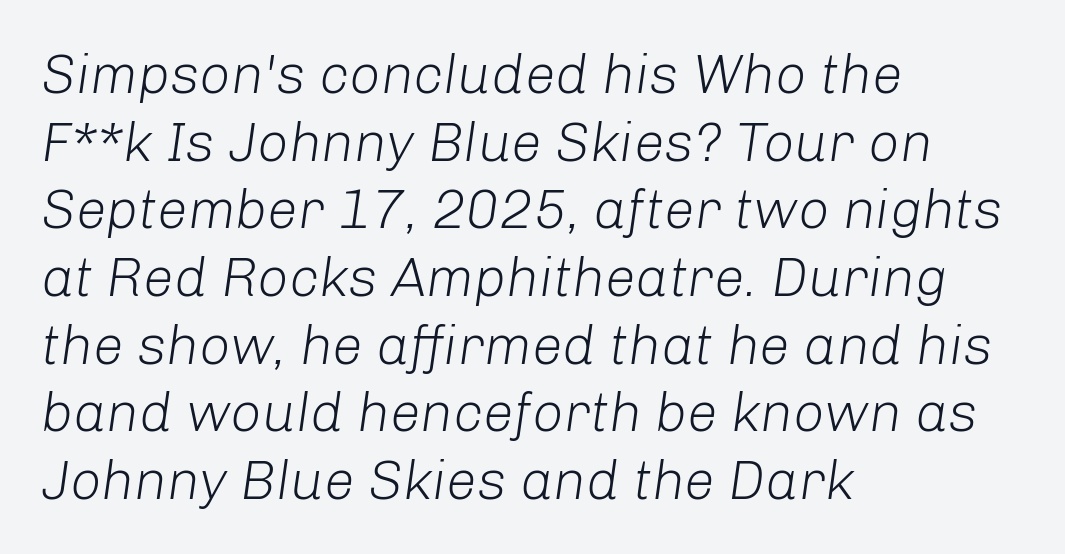
{"italic": "yes", "lean": "right", "slant_degrees": 8, "bold": "no", "weight": "light", "width": "normal", "stroke_contrast": "low", "x_height": "medium", "monospaced": "no", "underline": "no", "align": "left", "line_spacing_ratio": 1.23, "letter_spacing": "normal", "letter_spacing_em": 0.0, "glyph_px": 55}
